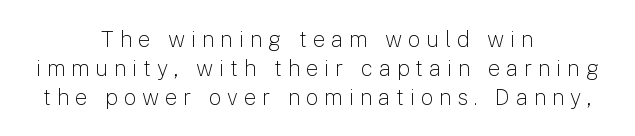
The image shows 22 px text type, upright; set centered, normal line spacing (1.31x), unusually wide letter spacing (+0.27 em), not underlined.
